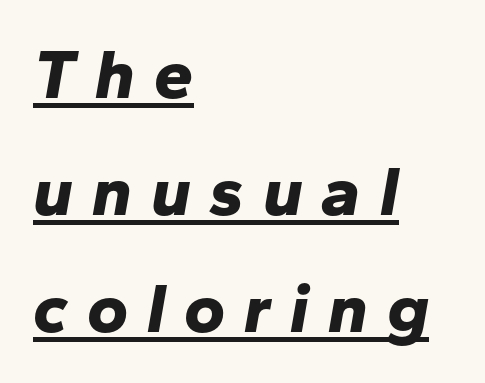
The image shows 70 px bold type, italic (leaning right); set left-aligned, normal line spacing (1.67x), unusually wide letter spacing (+0.27 em), underlined; low stroke contrast and a medium x-height.
